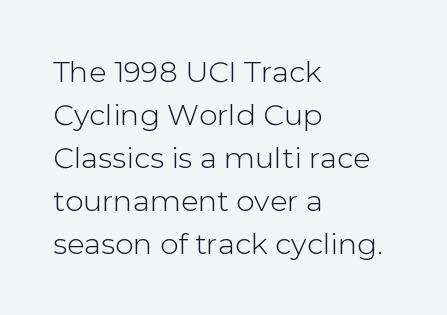
The image shows 29 px sans-serif type, upright; set left-aligned, normal line spacing (1.48x), normal letter spacing, not underlined; low stroke contrast and a medium x-height.
